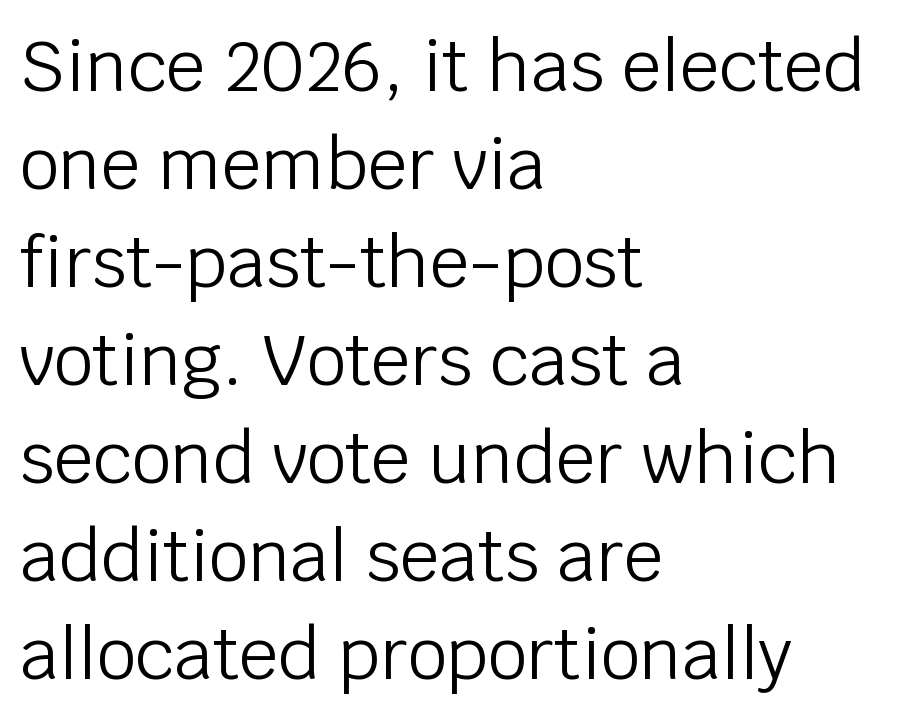
The image shows 70 px light sans-serif type, upright; set left-aligned, normal line spacing (1.4x), normal letter spacing, not underlined; low stroke contrast and a large x-height.
